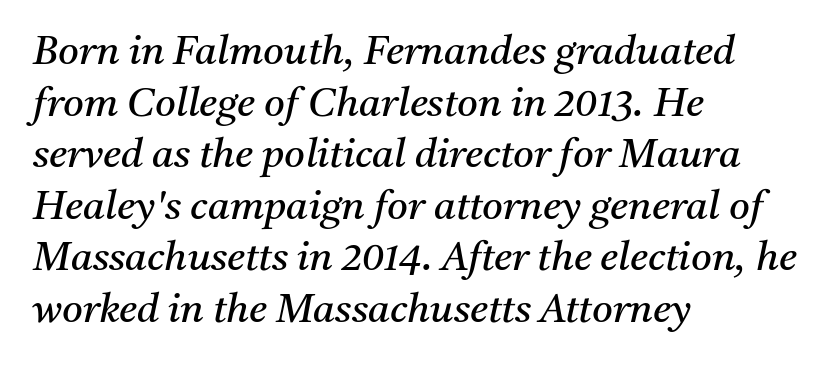
The image shows 40 px regular-weight serif type, italic (leaning right); set left-aligned, normal line spacing (1.29x), normal letter spacing, not underlined; medium stroke contrast and a medium x-height.
